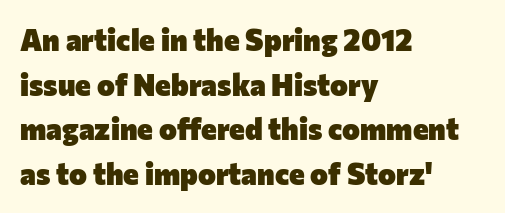
{"serif": "no", "italic": "no", "bold": "yes", "weight": "heavy", "width": "normal", "stroke_contrast": "low", "x_height": "medium", "monospaced": "no", "underline": "no", "align": "left", "line_spacing": "normal", "line_spacing_ratio": 1.49, "letter_spacing": "normal", "letter_spacing_em": 0.0, "glyph_px": 30}
